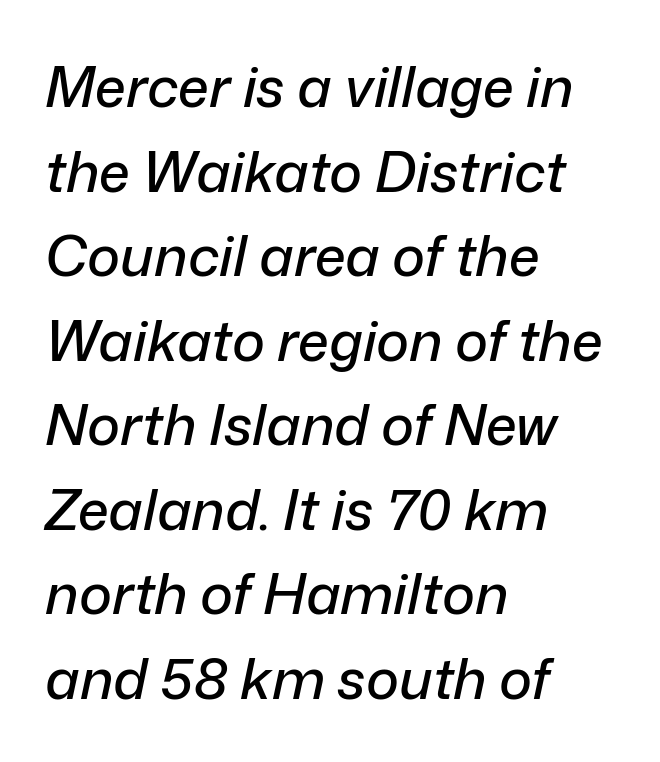
Q: Is the text italic (slanted)? A: Yes, it leans right by about 12 degrees.
Q: Is the text underlined? A: No.
Q: How is the paragraph aligned? A: Left-aligned.
Q: Is the spacing between letters normal or unusually wide? A: Normal.
Q: Is the spacing between lines tight, normal or loose? A: Normal.
Q: Width (condensed, normal, or wide)? A: Normal.
Q: Stroke contrast? A: Low.
Q: x-height? A: Medium.
Q: Monospaced? A: No.
